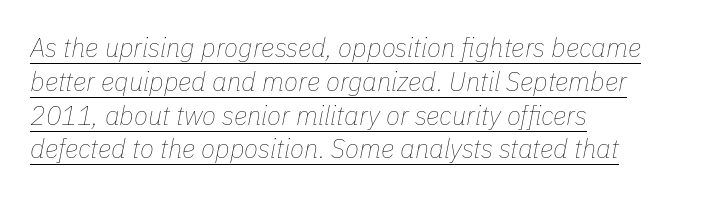
{"italic": "yes", "lean": "right", "slant_degrees": 11, "bold": "no", "underline": "yes", "align": "left", "line_spacing": "normal", "line_spacing_ratio": 1.3, "letter_spacing": "normal", "letter_spacing_em": 0.0, "glyph_px": 26}
